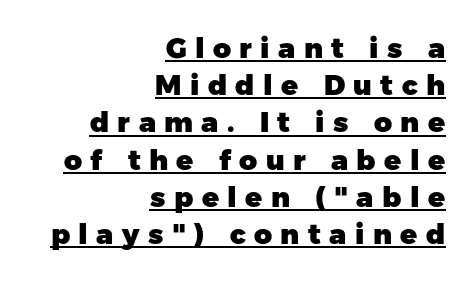
Q: Is the text bold? A: Yes.
Q: Is the text italic (slanted)? A: No, it is upright.
Q: Is the typeface a serif or a sans-serif typeface? A: Sans-serif.
Q: Is the text underlined? A: Yes.
Q: How is the paragraph aligned? A: Right-aligned.
Q: Is the spacing between letters normal or unusually wide? A: Unusually wide.
Q: Is the spacing between lines tight, normal or loose? A: Normal.
Q: Width (condensed, normal, or wide)? A: Normal.
Q: Stroke contrast? A: Low.
Q: x-height? A: Medium.
Q: Monospaced? A: No.
